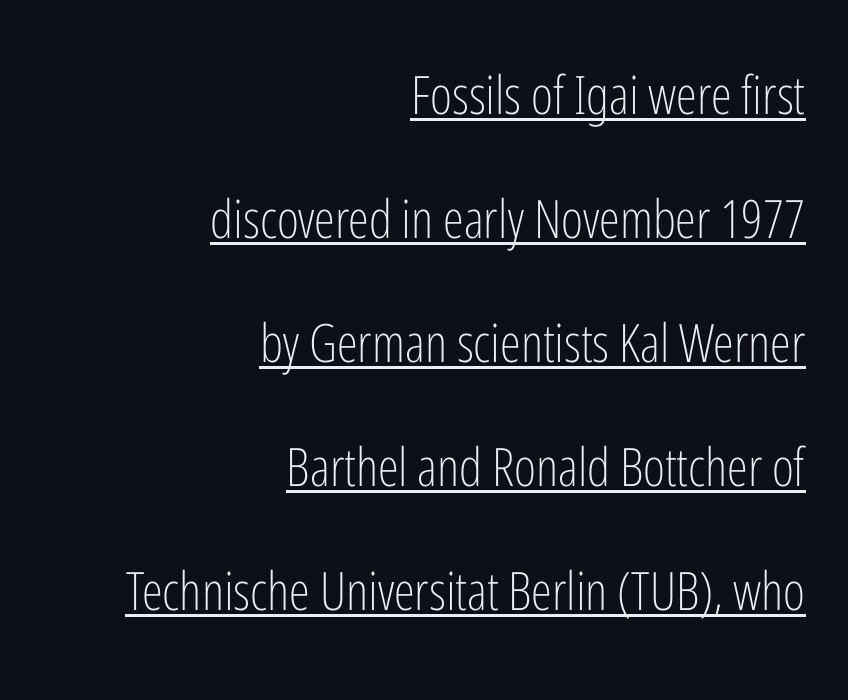
The rendering anchors every line to the right-hand side. What's the leading like? Stretched, with rows far apart. Nothing sits at the stroke ends, so this counts as sans-serif. Unlike italic type, these characters show no tilt at all. The letterforms sit shoulder to shoulder at normal distance. The weight would be labelled regular, book, light, or lighter still.
